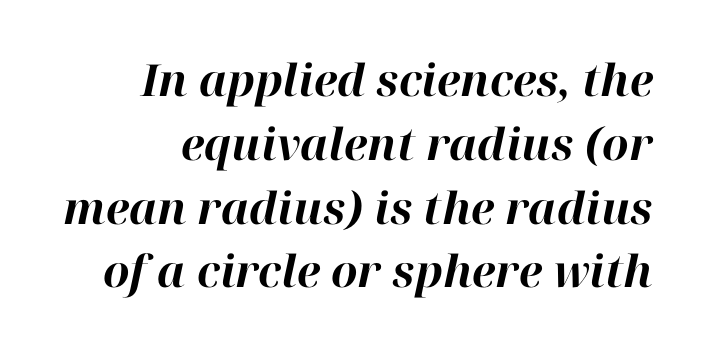
Q: Is the text bold? A: Yes.
Q: Is the text italic (slanted)? A: Yes, it leans right by about 12 degrees.
Q: Is the text underlined? A: No.
Q: How is the paragraph aligned? A: Right-aligned.
Q: Is the spacing between letters normal or unusually wide? A: Normal.
Q: Is the spacing between lines tight, normal or loose? A: Normal.
Q: Width (condensed, normal, or wide)? A: Normal.
Q: Stroke contrast? A: High.
Q: x-height? A: Medium.
Q: Monospaced? A: No.
